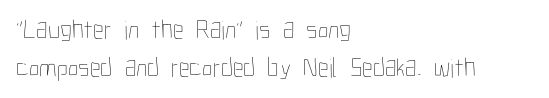
The image shows 27 px text type, upright; set left-aligned, normal line spacing (1.4x), normal letter spacing, not underlined.
